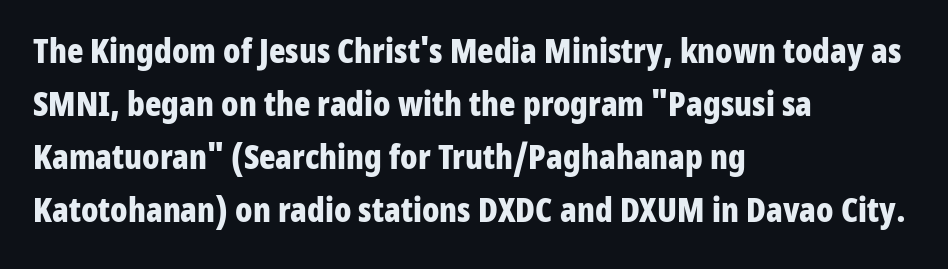
The image shows 34 px bold, condensed sans-serif type, upright; set left-aligned, normal line spacing (1.56x), normal letter spacing, not underlined; low stroke contrast and a medium x-height.
